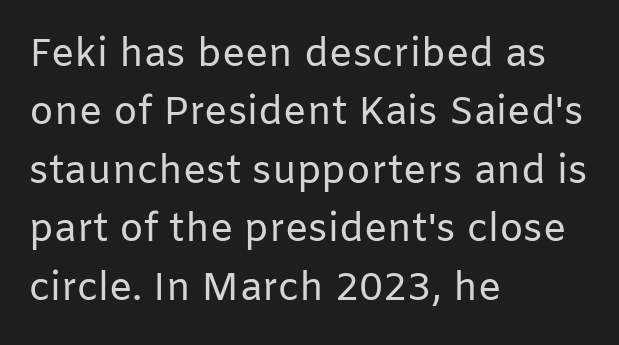
{"serif": "no", "italic": "no", "bold": "no", "weight": "regular", "width": "normal", "stroke_contrast": "low", "x_height": "medium", "monospaced": "no", "underline": "no", "align": "left", "line_spacing": "normal", "line_spacing_ratio": 1.5, "letter_spacing": "normal", "letter_spacing_em": 0.0, "glyph_px": 39}
